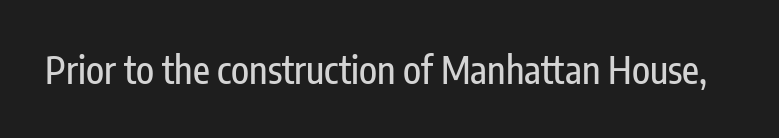
The image shows 37 px condensed sans-serif type, upright; set normal letter spacing, not underlined; low stroke contrast and a medium x-height.
